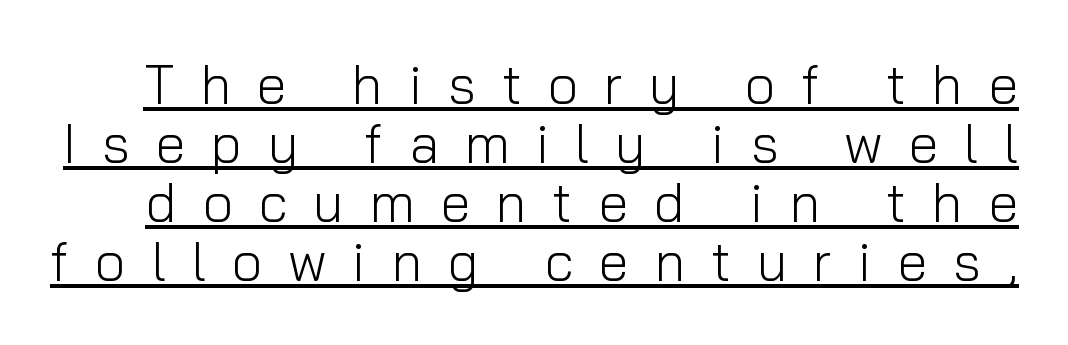
The image shows 54 px light sans-serif type, upright; set tight line spacing (1.09x), unusually wide letter spacing (+0.48 em), underlined; low stroke contrast and a medium x-height.
